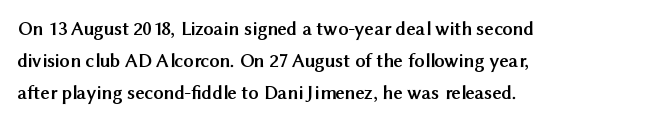
The image shows 20 px bold type, upright; set left-aligned, normal line spacing (1.6x), normal letter spacing, not underlined.
